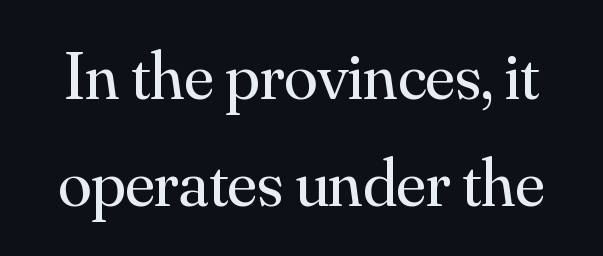
Character widths vary here, with narrow letters taking less room than wide ones. Ordinary non-slanted type is in use. Reading down the column, the eye jumps a familiar distance to each next line. The strokes are not fattened; the text isn't bold. Standard letterfit; no display-style spreading of the glyphs. Note: serifs present on the glyphs.
